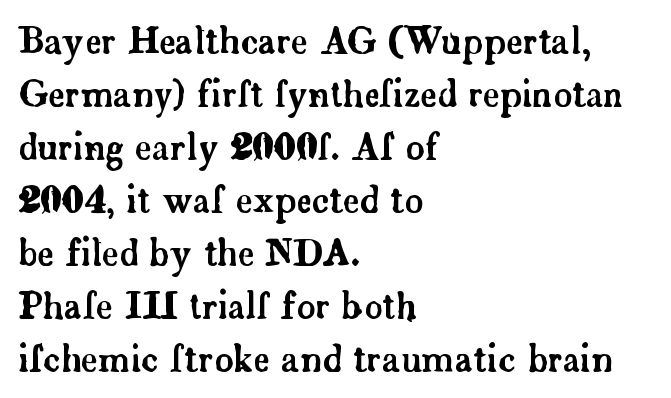
The image shows 36 px serif type, upright; set left-aligned, normal line spacing (1.47x), normal letter spacing, not underlined; low stroke contrast and a small x-height.
